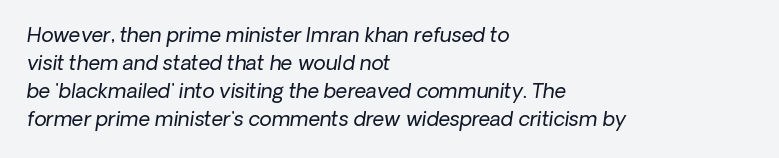
Q: Is the text bold? A: No.
Q: Is the text italic (slanted)? A: Yes, it leans right by about 8 degrees.
Q: Is the text underlined? A: No.
Q: How is the paragraph aligned? A: Left-aligned.
Q: Is the spacing between letters normal or unusually wide? A: Normal.
Q: Is the spacing between lines tight, normal or loose? A: Normal.
